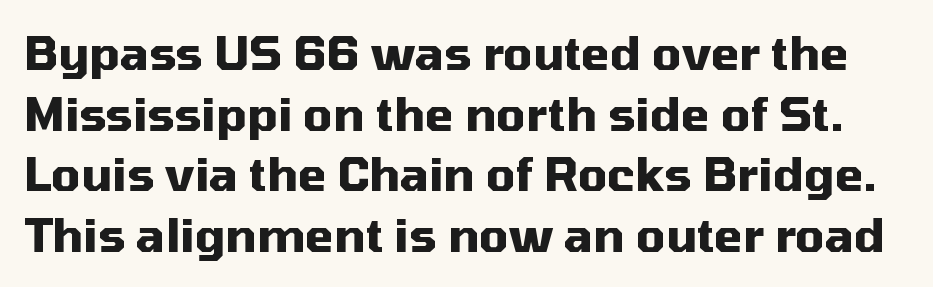
The image shows 46 px heavy sans-serif type, upright; set normal line spacing (1.32x), normal letter spacing, not underlined; medium stroke contrast and a medium x-height.
